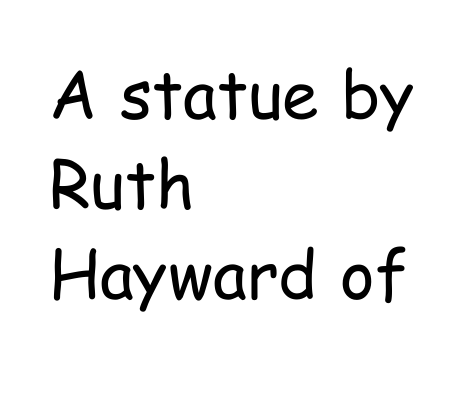
Q: Is the text bold? A: No.
Q: Is the text italic (slanted)? A: No, it is upright.
Q: Is the typeface a serif or a sans-serif typeface? A: Sans-serif.
Q: Is the text underlined? A: No.
Q: How is the paragraph aligned? A: Left-aligned.
Q: Is the spacing between letters normal or unusually wide? A: Normal.
Q: Is the spacing between lines tight, normal or loose? A: Normal.
Q: Width (condensed, normal, or wide)? A: Condensed.
Q: Stroke contrast? A: Low.
Q: x-height? A: Medium.
Q: Monospaced? A: No.
